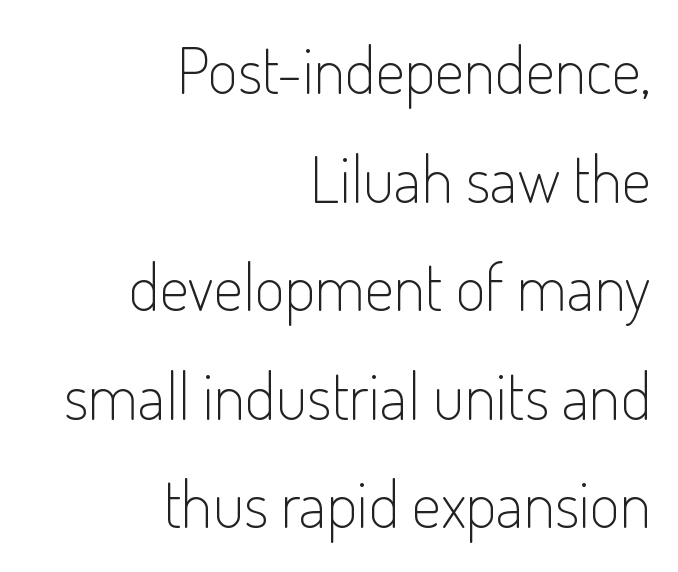
{"serif": "no", "italic": "no", "bold": "no", "weight": "light", "width": "condensed", "stroke_contrast": "low", "x_height": "small", "monospaced": "no", "underline": "no", "align": "right", "line_spacing": "normal", "line_spacing_ratio": 1.67, "letter_spacing": "normal", "letter_spacing_em": 0.0, "glyph_px": 65}
